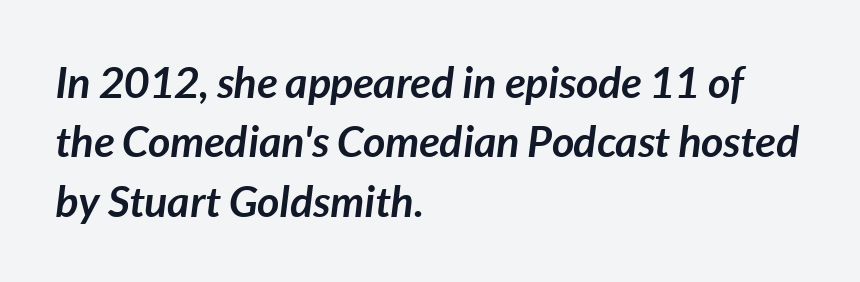
Is the block centered? No — it sits flush against the left margin. Glyph-to-glyph distance matches everyday printed text. Varying glyph widths throughout — classic text-font behaviour. Observe the lean: these are italic letterforms.
